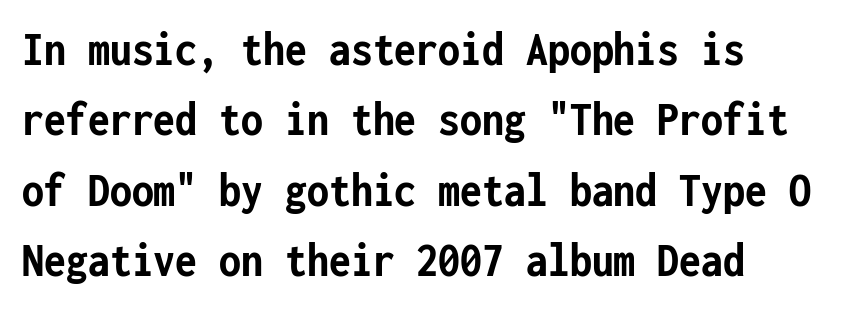
The sample has been set heavy, in full bold. The face used here is rendered with its standard letterfit. A typesetter would call this leading conventional body-copy spacing. Italic? Not at all — the glyphs are vertical. The text was rendered using a sans face with plain stroke endings. The space directly below the letters is spotless.
